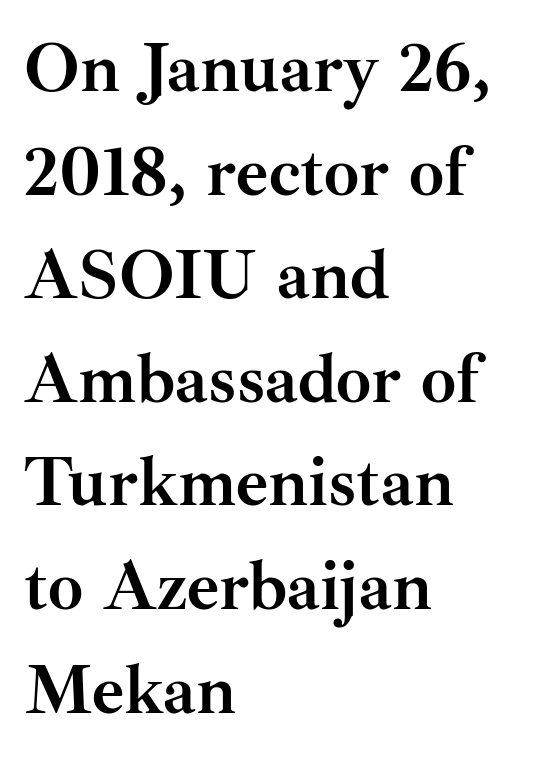
Q: Is the text bold? A: Yes.
Q: Is the text italic (slanted)? A: No, it is upright.
Q: Is the typeface a serif or a sans-serif typeface? A: Serif.
Q: Is the text underlined? A: No.
Q: How is the paragraph aligned? A: Left-aligned.
Q: Is the spacing between letters normal or unusually wide? A: Normal.
Q: Is the spacing between lines tight, normal or loose? A: Normal.
Q: Width (condensed, normal, or wide)? A: Normal.
Q: Stroke contrast? A: Medium.
Q: x-height? A: Small.
Q: Monospaced? A: No.
